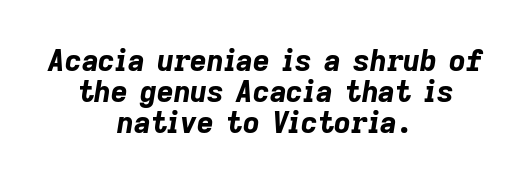
{"italic": "yes", "lean": "right", "slant_degrees": 9, "bold": "yes", "weight": "bold", "width": "normal", "stroke_contrast": "low", "x_height": "medium", "monospaced": "no", "underline": "no", "align": "center", "line_spacing": "tight", "line_spacing_ratio": 1.07, "letter_spacing": "normal", "letter_spacing_em": 0.0, "glyph_px": 29}
